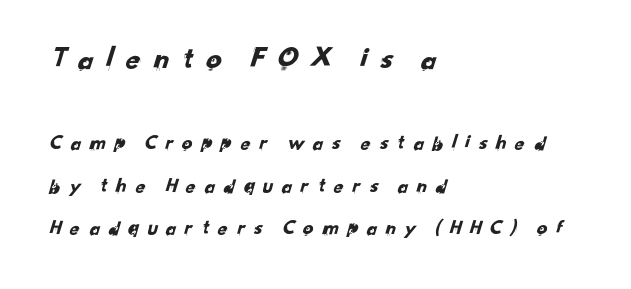
Q: Is the typeface a serif or a sans-serif typeface? A: Sans-serif.
Q: Is the text underlined? A: No.
Q: How is the paragraph aligned? A: Left-aligned.
Q: Is the spacing between letters normal or unusually wide? A: Unusually wide.
Q: Is the spacing between lines tight, normal or loose? A: Loose.
Q: Which block of text is set in a larger size, the first (top) or the second (bottom)? A: The first (top) one.
Q: Width (condensed, normal, or wide)? A: Normal.
Q: Stroke contrast? A: Low.
Q: x-height? A: Small.
Q: Monospaced? A: No.
